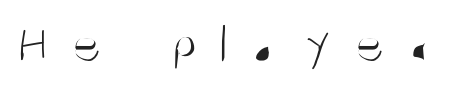
{"serif": "no", "italic": "no", "bold": "no", "weight": "light", "width": "condensed", "stroke_contrast": "medium", "x_height": "large", "monospaced": "no", "underline": "no", "letter_spacing": "wide", "letter_spacing_em": 0.39, "glyph_px": 57}
